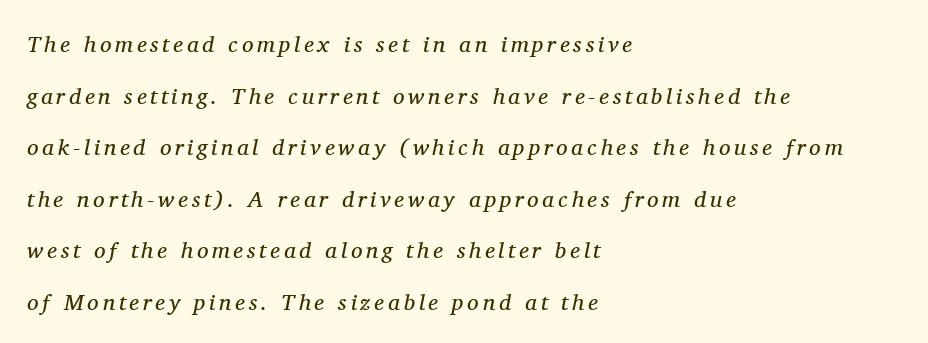
Heaviness? Minimal to ordinary, like unemphasized prose. Letters rest on an invisible, unmarked baseline. Horizontal alignment here is leftward, the default for most running prose. In terms of leading, this rendering errs on the spacious side.
